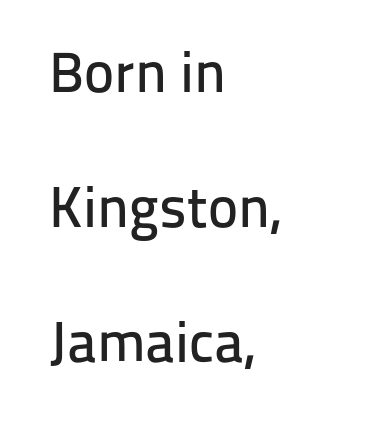
Q: Is the text italic (slanted)? A: No, it is upright.
Q: Is the typeface a serif or a sans-serif typeface? A: Sans-serif.
Q: Is the text underlined? A: No.
Q: How is the paragraph aligned? A: Left-aligned.
Q: Is the spacing between letters normal or unusually wide? A: Normal.
Q: Is the spacing between lines tight, normal or loose? A: Loose.
Q: Width (condensed, normal, or wide)? A: Normal.
Q: Stroke contrast? A: Low.
Q: x-height? A: Medium.
Q: Monospaced? A: No.
